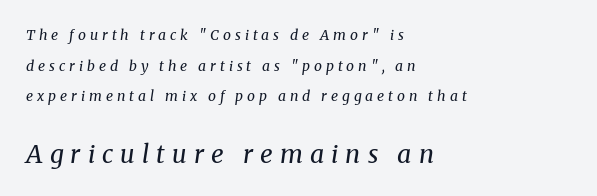
The image shows 25 px text type, italic (leaning right); set left-aligned, loose line spacing (2.19x), unusually wide letter spacing (+0.28 em), not underlined; the second (bottom) block is 1.79x larger.
